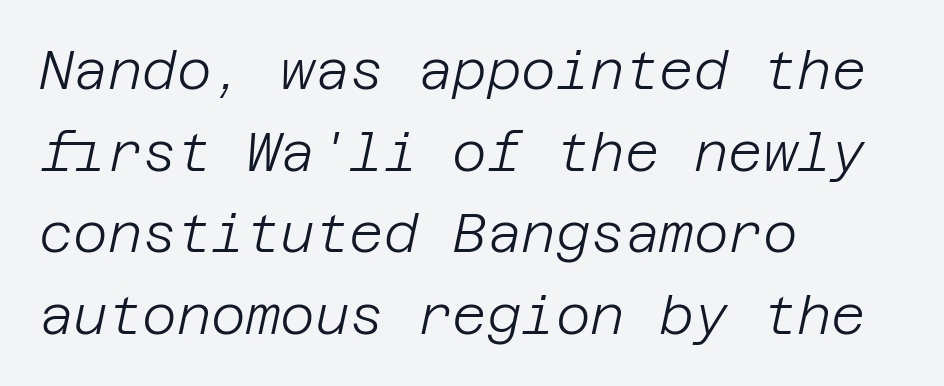
If you drew a ruler down the left edge, every line would touch it. You can tell it's italic because the verticals aren't actually vertical. The tracking reads as untouched default to a designer's eye. Normally led — the rows are evenly, conventionally spaced. Each row of text sits above clean, open space.
